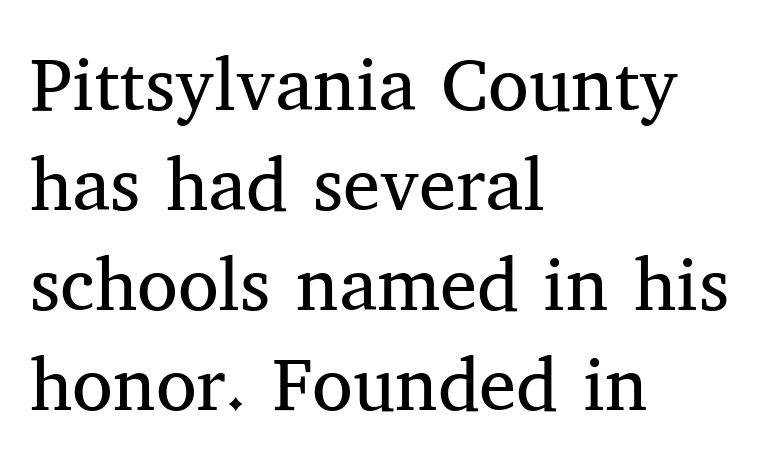
Horizontal bands of white between lines are of average thickness. Plain, unruled lines of type. The face looks like a standard text weight, possibly lighter. Italic? Not at all — the glyphs are vertical. This sample uses plain, unmodified letter spacing. The face used here is proportionally spaced, like ordinary book or web type.
